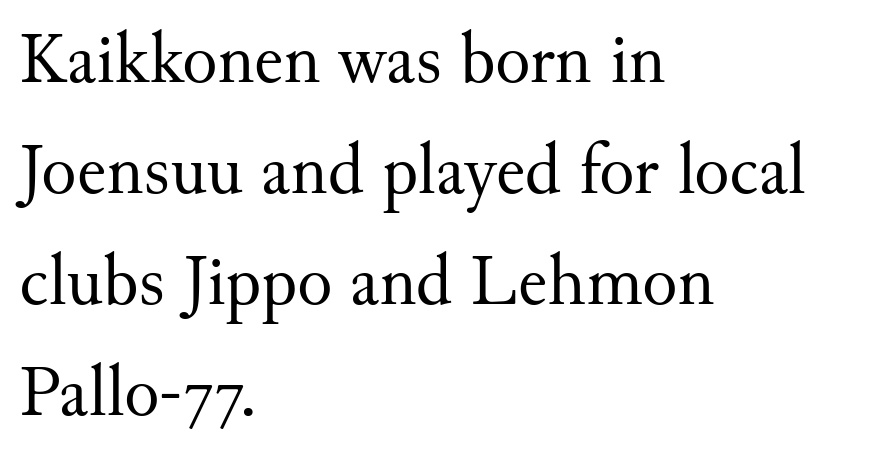
{"serif": "yes", "italic": "no", "bold": "no", "weight": "regular", "width": "normal", "stroke_contrast": "medium", "x_height": "small", "monospaced": "no", "underline": "no", "align": "left", "line_spacing": "normal", "line_spacing_ratio": 1.52, "letter_spacing": "normal", "letter_spacing_em": 0.0, "glyph_px": 73}
